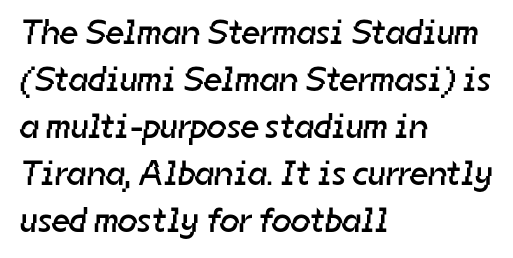
Tracking here is standard; glyphs follow each other at the usual distance. The space directly below the letters is spotless. Layout note: lines flush left. Regular leading. This sample has the flowing, uneven cadence of proportional lettering.
